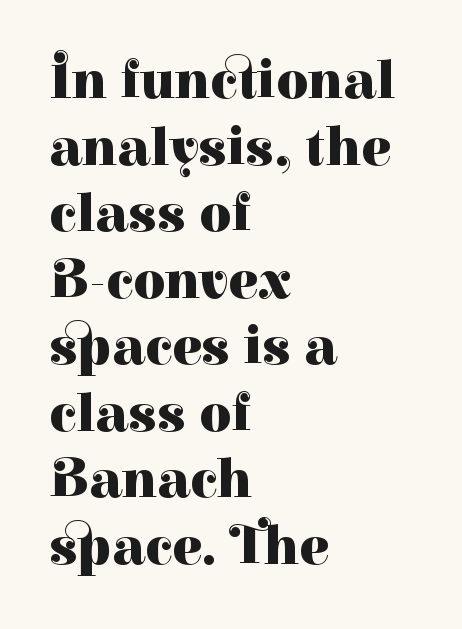
Is this a fixed-width face? No — the glyphs have proportional, varying widths. Default kerning and tracking; the words read as compact shapes. One-word summary of the alignment: left. Typographically, this falls in the serif category.
